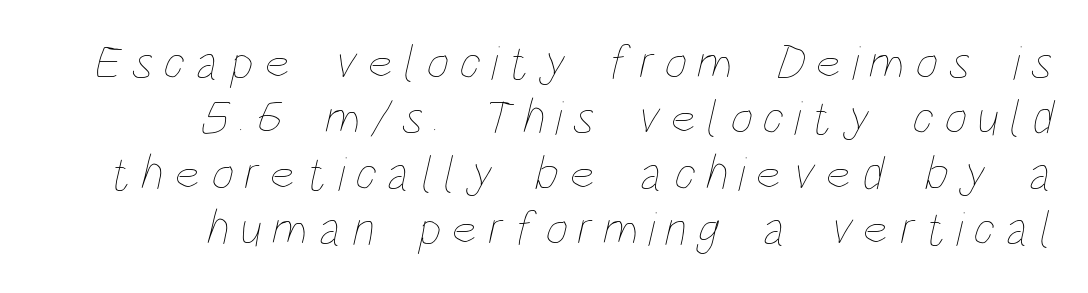
Q: Is the text bold? A: No.
Q: Is the text underlined? A: No.
Q: How is the paragraph aligned? A: Right-aligned.
Q: Is the spacing between letters normal or unusually wide? A: Unusually wide.
Q: Is the spacing between lines tight, normal or loose? A: Tight.
Q: Width (condensed, normal, or wide)? A: Condensed.
Q: Stroke contrast? A: Low.
Q: x-height? A: Large.
Q: Monospaced? A: No.
